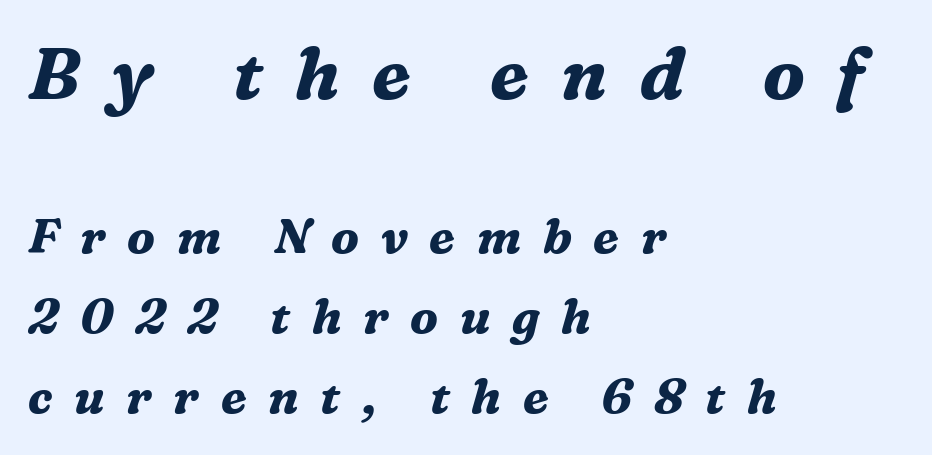
Here the designer chose a conventional face with non-uniform glyph widths. Look at the stroke-to-counter ratio: heavy, a bold. Quick note: underline off. The passage shown is typeset with a serif family. Short and long lines alike share a common starting point at left. Rows of type keep a routine distance in the vertical direction.
